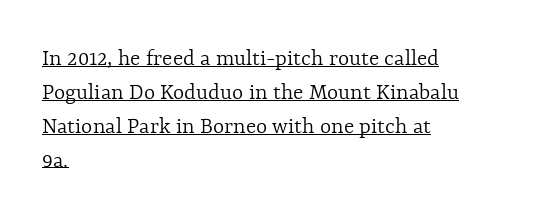
Q: Is the text bold? A: No.
Q: Is the text italic (slanted)? A: No, it is upright.
Q: Is the text underlined? A: Yes.
Q: How is the paragraph aligned? A: Left-aligned.
Q: Is the spacing between letters normal or unusually wide? A: Normal.
Q: Is the spacing between lines tight, normal or loose? A: Normal.
